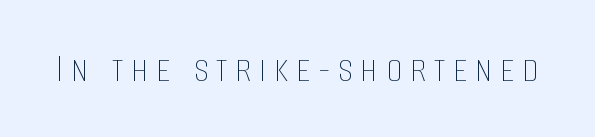
{"italic": "no", "bold": "no", "weight": "thin", "width": "condensed", "stroke_contrast": "low", "x_height": "large", "monospaced": "no", "underline": "no", "glyph_px": 42}
